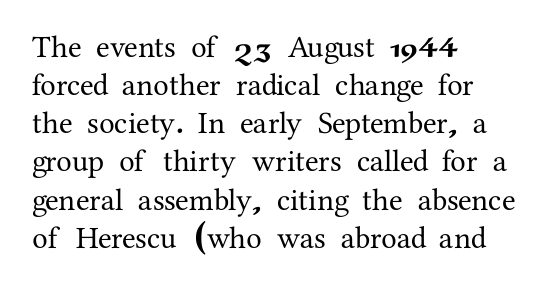
These lines are composed in type with serifs. Italic? Not at all — the glyphs are vertical. Is the block centered? No — it sits flush against the left margin. Characters follow at the spacing the type designer built in.
